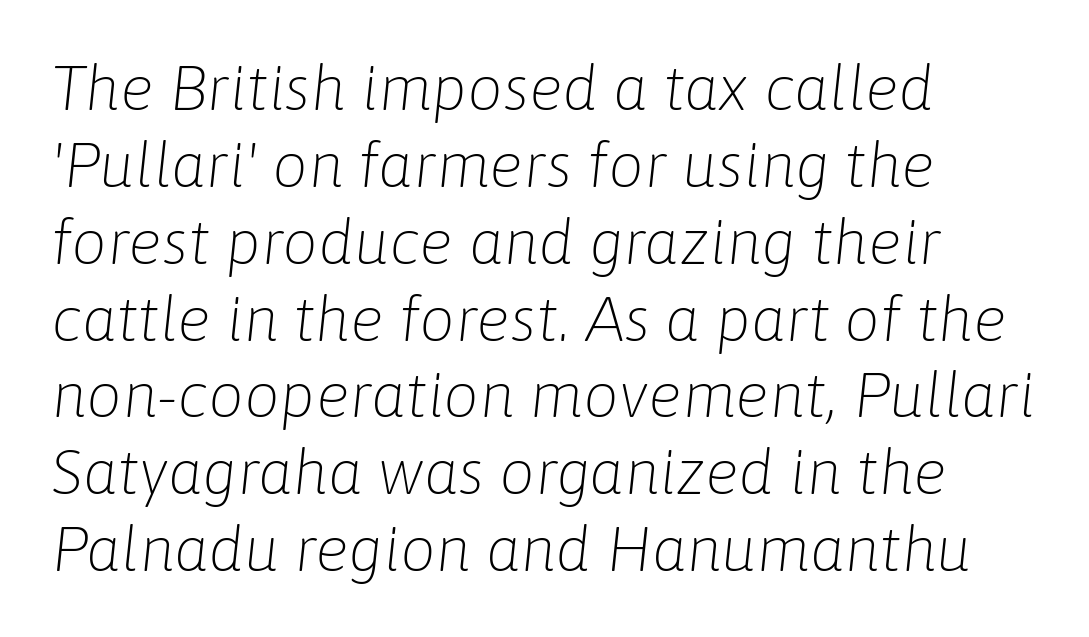
Rendered with sloped, italic letterforms. Rule under the text: the space is simply empty. Short and long lines alike share a common starting point at left. No heavy texture on the line: the type isn't bold. A typesetter would call this proportional, since set widths differ per character.
